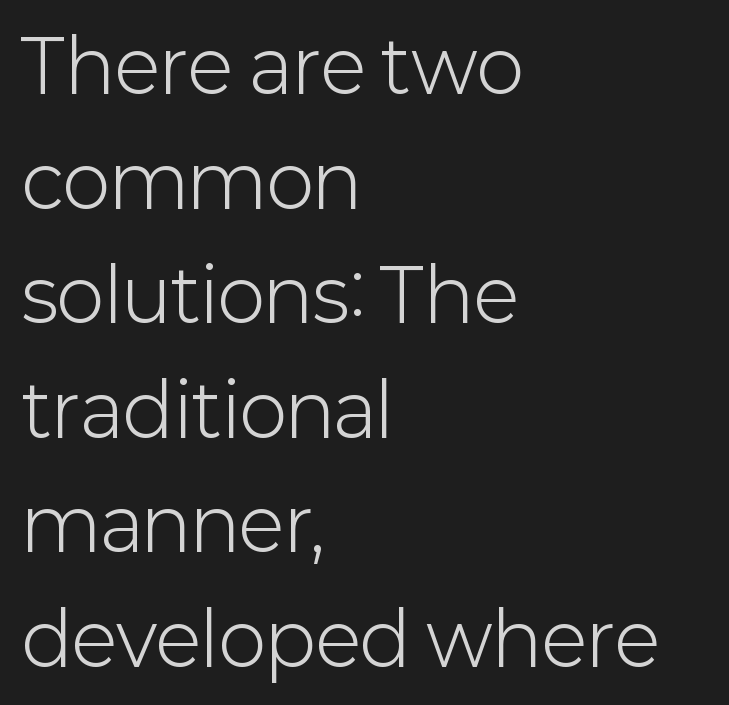
{"serif": "no", "italic": "no", "bold": "no", "weight": "light", "width": "normal", "stroke_contrast": "low", "x_height": "medium", "monospaced": "no", "underline": "no", "align": "left", "line_spacing": "normal", "line_spacing_ratio": 1.57, "letter_spacing": "normal", "letter_spacing_em": 0.0, "glyph_px": 73}
